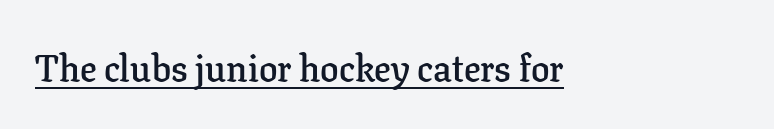
Does a line run under the words? Yes, clearly. This rendering employs a face with finishing strokes, i.e., a serif. Notice the strokes are somewhat thickened but not fully heavy: this is a semibold. This sample has the flowing, uneven cadence of proportional lettering. Notice how the stems are strictly vertical — no italics here. You could call the tracking neutral — neither tight nor loose.
